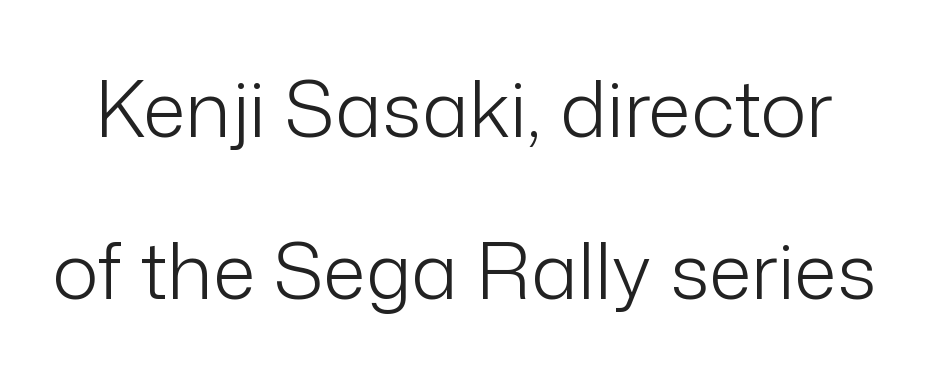
{"serif": "no", "italic": "no", "bold": "no", "weight": "light", "width": "normal", "stroke_contrast": "low", "x_height": "medium", "monospaced": "no", "underline": "no", "line_spacing": "loose", "line_spacing_ratio": 2.08, "letter_spacing": "normal", "letter_spacing_em": 0.0, "glyph_px": 78}
